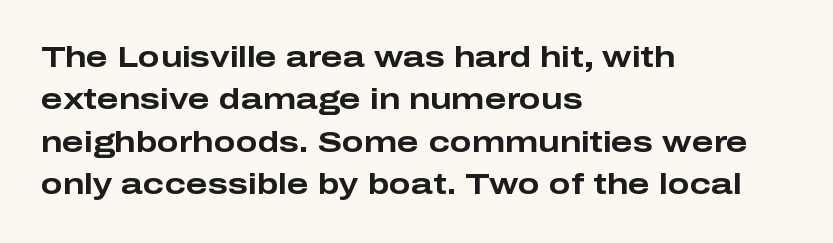
Q: Is the text bold? A: Yes.
Q: Is the text italic (slanted)? A: No, it is upright.
Q: Is the typeface a serif or a sans-serif typeface? A: Sans-serif.
Q: Is the text underlined? A: No.
Q: How is the paragraph aligned? A: Left-aligned.
Q: Is the spacing between letters normal or unusually wide? A: Normal.
Q: Is the spacing between lines tight, normal or loose? A: Normal.
Q: Width (condensed, normal, or wide)? A: Wide.
Q: Stroke contrast? A: Low.
Q: x-height? A: Medium.
Q: Monospaced? A: No.
